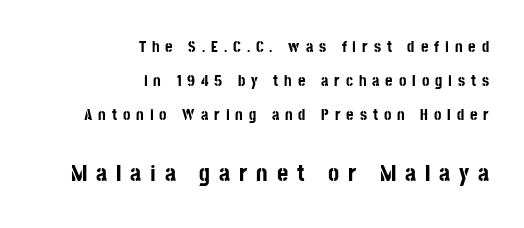
Emphasis by weight is at full strength: bold. Does the bottom block carry the larger type? Yes, it does. Tracking here is generous; glyphs stand well apart from one another. Leading: increased. You can tell it's not italic because the verticals are truly vertical.
